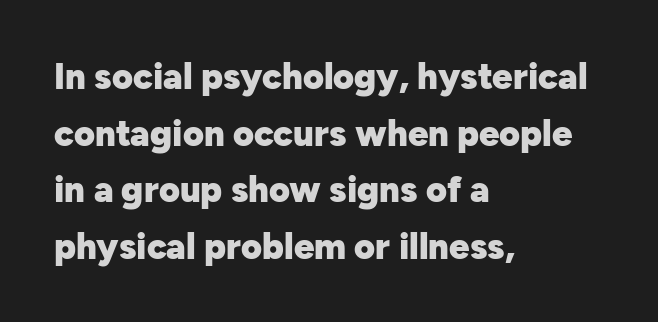
The image shows 36 px heavy sans-serif type, upright; set left-aligned, normal line spacing (1.57x), normal letter spacing, not underlined; low stroke contrast and a medium x-height.
